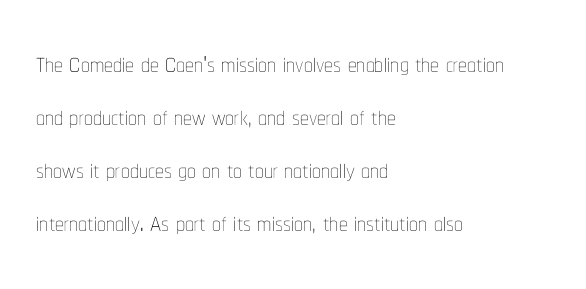
Q: Is the text bold? A: No.
Q: Is the text italic (slanted)? A: No, it is upright.
Q: Is the text underlined? A: No.
Q: How is the paragraph aligned? A: Left-aligned.
Q: Is the spacing between letters normal or unusually wide? A: Normal.
Q: Is the spacing between lines tight, normal or loose? A: Normal.
Q: Width (condensed, normal, or wide)? A: Condensed.
Q: Stroke contrast? A: Low.
Q: x-height? A: Medium.
Q: Monospaced? A: No.
